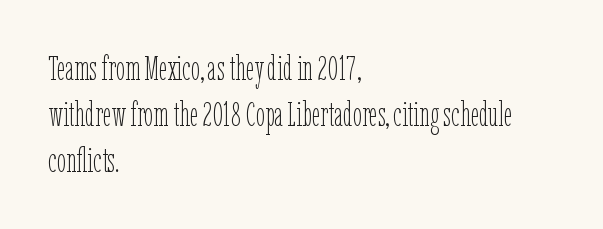
The vertical gap from one line to the next is medium. Tall strokes in this sample are plumb rather than angled. Is the letter spacing exaggerated? No — it looks like the ordinary default. Weight: regular or lighter. The paragraph has a hard left edge and a soft right edge. The glyphs are unaccompanied by any horizontal stroke below them.
